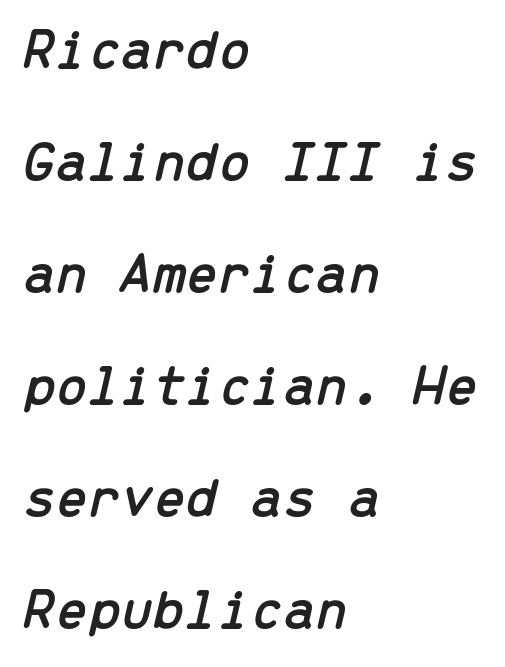
The image shows 58 px text type, italic (leaning right), monospaced; set left-aligned, loose line spacing (1.93x), normal letter spacing, not underlined; low stroke contrast and a medium x-height.
